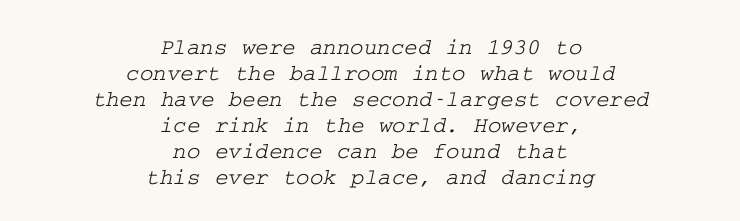
{"underline": "no", "align": "center", "line_spacing": "tight", "line_spacing_ratio": 1.13, "letter_spacing": "normal", "letter_spacing_em": 0.0, "glyph_px": 23}
